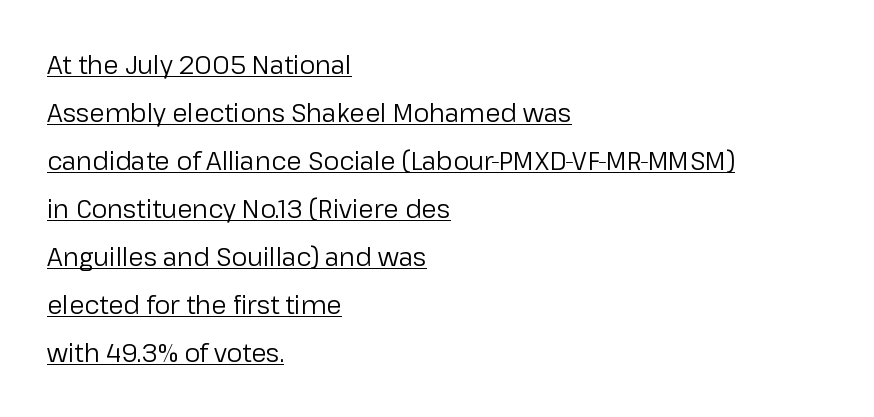
The lettering stays uniformly vertical, giving the passage a roman look. What stands out about the letter spacing? Nothing — it is the standard amount. Unbolded letterforms with no extra heft. Visually the block forms a straight wall on the left and a jagged coastline on the right.
